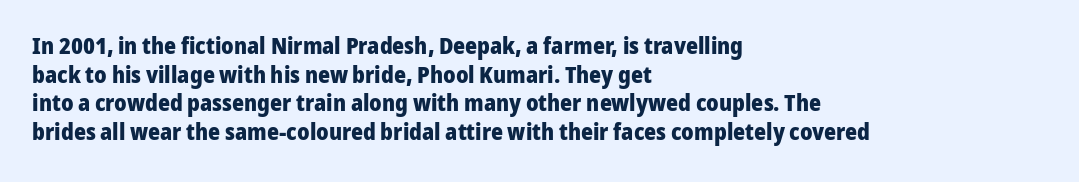
{"italic": "no", "bold": "yes", "underline": "no", "align": "left", "line_spacing_ratio": 1.24, "letter_spacing": "normal", "letter_spacing_em": 0.0, "glyph_px": 23}
